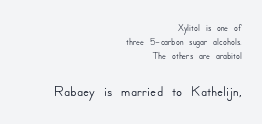
{"italic": "no", "underline": "no", "align": "right", "line_spacing": "tight", "line_spacing_ratio": 0.99, "letter_spacing": "normal", "letter_spacing_em": 0.0, "larger_block": "second", "size_ratio": 1.57, "glyph_px": 22}
